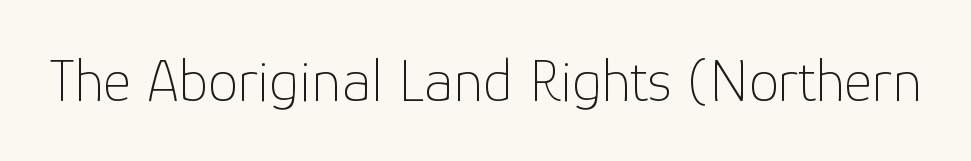
{"serif": "no", "italic": "no", "bold": "no", "weight": "thin", "width": "normal", "stroke_contrast": "low", "x_height": "medium", "monospaced": "no", "underline": "no", "letter_spacing": "normal", "letter_spacing_em": 0.0, "glyph_px": 61}
